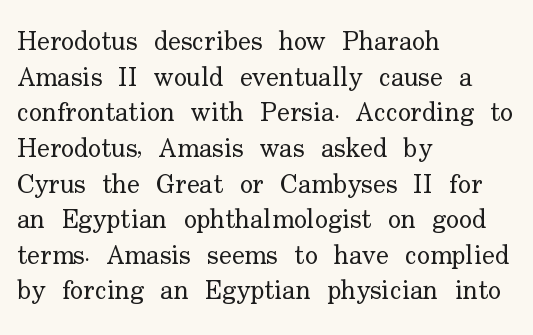
The image shows 27 px text type, upright; set left-aligned, normal line spacing (1.32x), normal letter spacing, not underlined.
